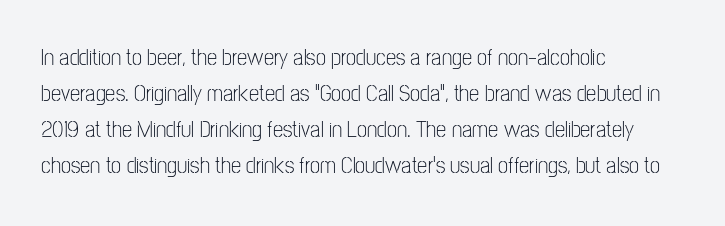
{"italic": "no", "bold": "no", "underline": "no", "align": "left", "line_spacing": "normal", "line_spacing_ratio": 1.57, "letter_spacing": "normal", "letter_spacing_em": 0.0, "glyph_px": 23}
